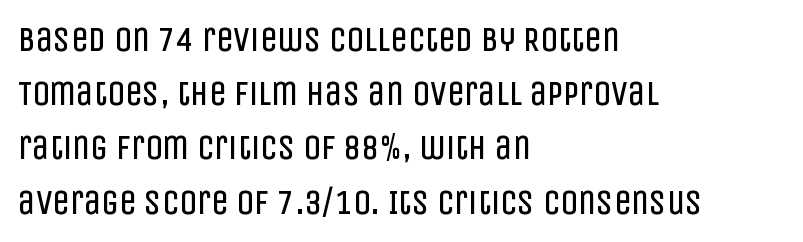
Q: Is the text bold? A: No.
Q: Is the text italic (slanted)? A: No, it is upright.
Q: Is the typeface a serif or a sans-serif typeface? A: Sans-serif.
Q: Is the text underlined? A: No.
Q: How is the paragraph aligned? A: Left-aligned.
Q: Is the spacing between letters normal or unusually wide? A: Normal.
Q: Is the spacing between lines tight, normal or loose? A: Normal.
Q: Width (condensed, normal, or wide)? A: Condensed.
Q: Stroke contrast? A: Low.
Q: x-height? A: Large.
Q: Monospaced? A: No.
